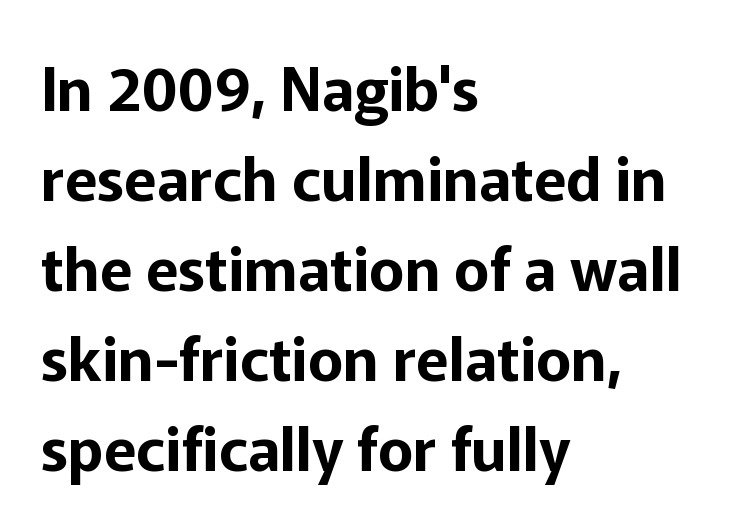
{"serif": "no", "italic": "no", "width": "normal", "stroke_contrast": "low", "x_height": "medium", "monospaced": "no", "underline": "no", "align": "left", "line_spacing": "normal", "line_spacing_ratio": 1.5, "letter_spacing": "normal", "letter_spacing_em": 0.0, "glyph_px": 60}
